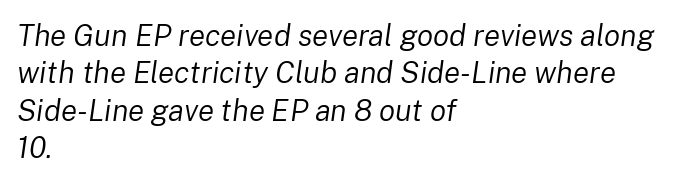
The image shows 30 px regular-weight type, italic (leaning right); set left-aligned, normal line spacing (1.25x), normal letter spacing, not underlined; low stroke contrast and a medium x-height.
